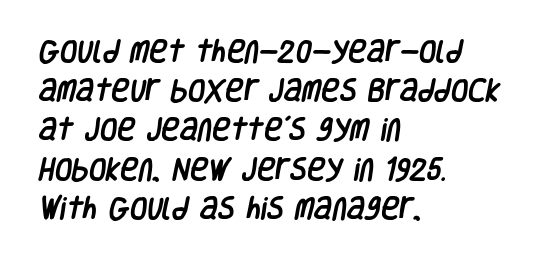
{"underline": "no", "align": "left", "line_spacing": "normal", "line_spacing_ratio": 1.57, "letter_spacing": "normal", "letter_spacing_em": 0.0, "glyph_px": 25}
